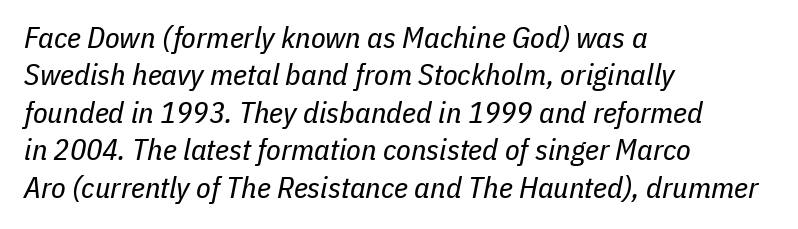
The image shows 30 px regular-weight, condensed type, italic (leaning right); set left-aligned, normal line spacing (1.25x), normal letter spacing, not underlined; low stroke contrast and a medium x-height.
